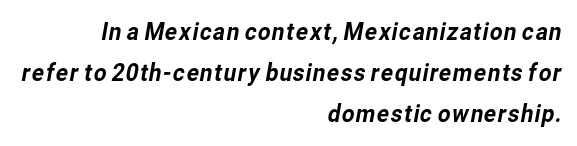
Q: Is the text underlined? A: No.
Q: How is the paragraph aligned? A: Right-aligned.
Q: Is the spacing between letters normal or unusually wide? A: Normal.
Q: Is the spacing between lines tight, normal or loose? A: Normal.
